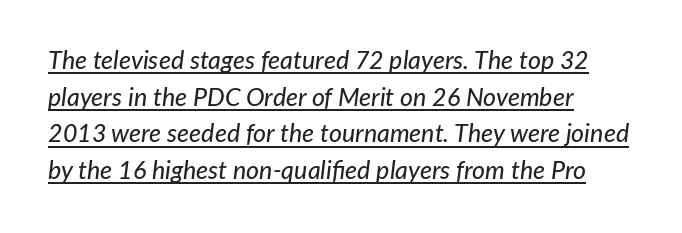
The image shows 25 px text type, italic (leaning right); set left-aligned, normal line spacing (1.47x), normal letter spacing, underlined.
